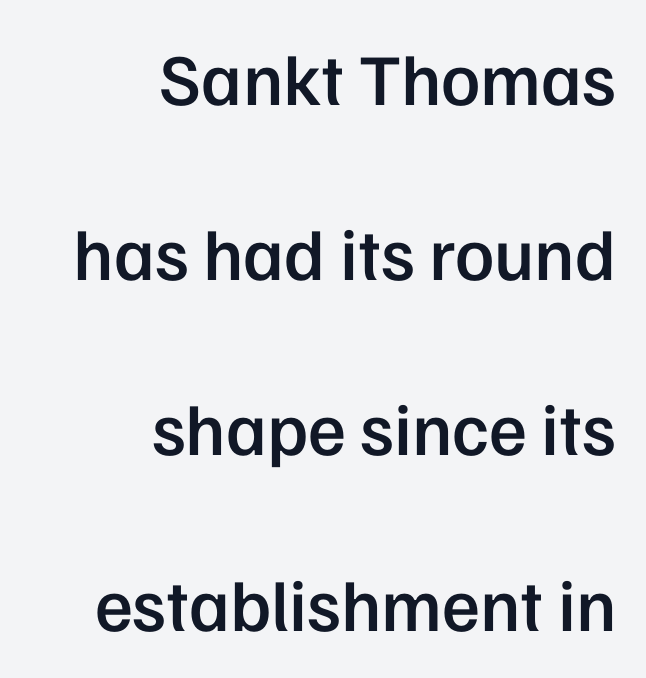
{"serif": "no", "italic": "no", "bold": "semi", "weight": "semibold", "width": "normal", "stroke_contrast": "low", "x_height": "medium", "monospaced": "no", "underline": "no", "align": "right", "line_spacing": "loose", "line_spacing_ratio": 2.4, "letter_spacing": "normal", "letter_spacing_em": 0.0, "glyph_px": 73}
